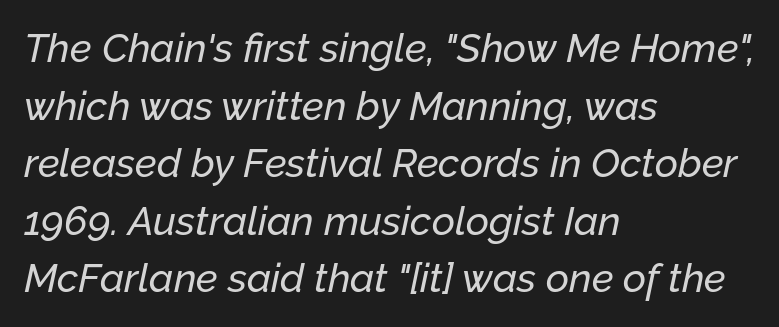
A typesetter would call this proportional, since set widths differ per character. Evenly set lines give the paragraph a standard silhouette. Clear beneath every line of the passage. No extra tracking has been applied to these lines.
